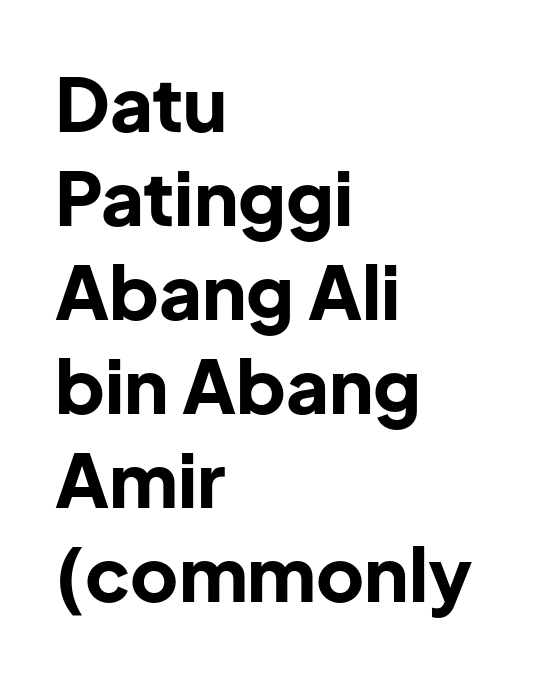
The font family rendered here belongs to the sans-serif group. A typesetter would call this zero additional tracking. This sample is left-justified, so line endings fall wherever the words run out. Has an underline been added? It has not.
